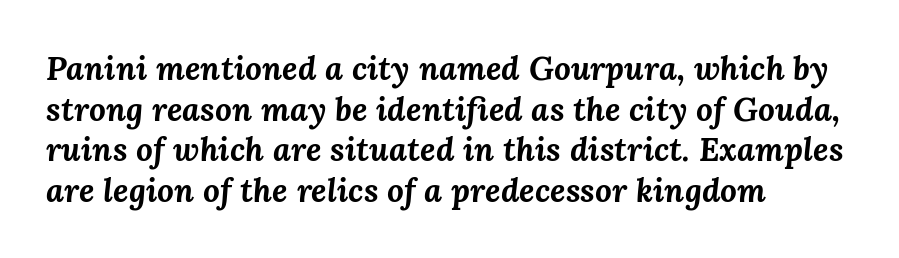
Q: Is the text bold? A: Yes.
Q: Is the text italic (slanted)? A: Yes, it leans right by about 3 degrees.
Q: Is the text underlined? A: No.
Q: How is the paragraph aligned? A: Left-aligned.
Q: Is the spacing between letters normal or unusually wide? A: Normal.
Q: Width (condensed, normal, or wide)? A: Normal.
Q: Stroke contrast? A: Medium.
Q: x-height? A: Medium.
Q: Monospaced? A: No.
